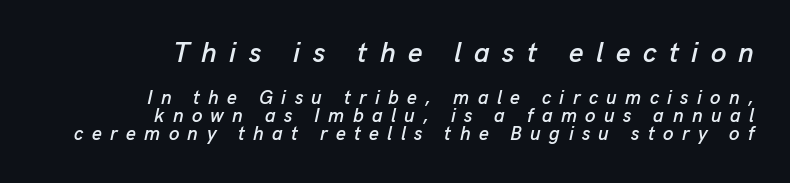
{"italic": "yes", "lean": "right", "slant_degrees": 13, "width": "normal", "stroke_contrast": "low", "x_height": "medium", "monospaced": "no", "underline": "no", "align": "right", "line_spacing": "tight", "line_spacing_ratio": 0.97, "letter_spacing": "wide", "letter_spacing_em": 0.44, "larger_block": "first", "size_ratio": 1.47, "glyph_px": 28}
